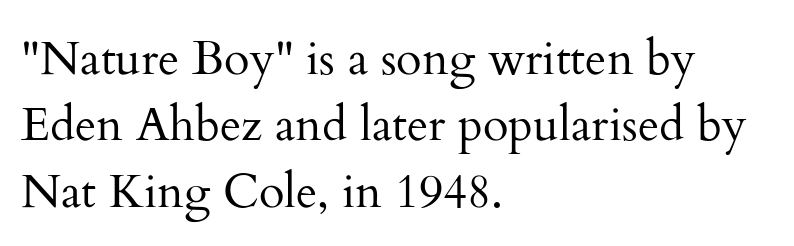
Counters stay open thanks to moderate or lighter strokes. The zone under the glyphs is completely vacant. You could not count columns in this text — the font is proportionally spaced. If you drew a ruler down the left edge, every line would touch it. Compared with typical paragraphs, the rows here are spaced about the same. A typesetter would call this zero additional tracking.
